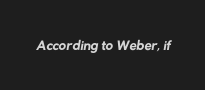
Q: Is the text bold? A: No.
Q: Is the text underlined? A: No.
Q: Is the spacing between letters normal or unusually wide? A: Normal.
